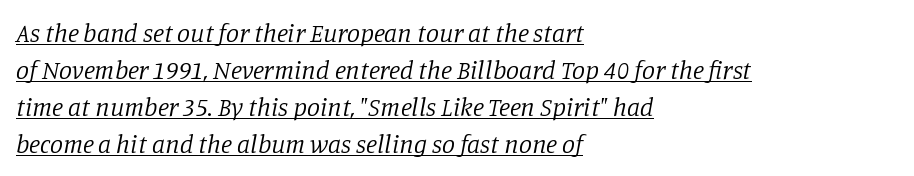
Q: Is the text bold? A: No.
Q: Is the text italic (slanted)? A: Yes, it leans right by about 11 degrees.
Q: Is the text underlined? A: Yes.
Q: How is the paragraph aligned? A: Left-aligned.
Q: Is the spacing between letters normal or unusually wide? A: Normal.
Q: Is the spacing between lines tight, normal or loose? A: Normal.
